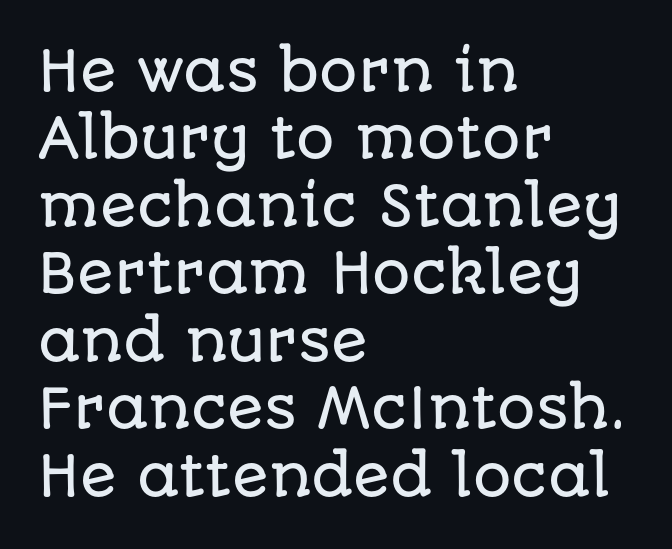
{"serif": "no", "italic": "no", "width": "normal", "stroke_contrast": "low", "x_height": "large", "monospaced": "no", "underline": "no", "align": "left", "line_spacing": "normal", "line_spacing_ratio": 1.25, "letter_spacing": "normal", "letter_spacing_em": 0.0, "glyph_px": 54}
